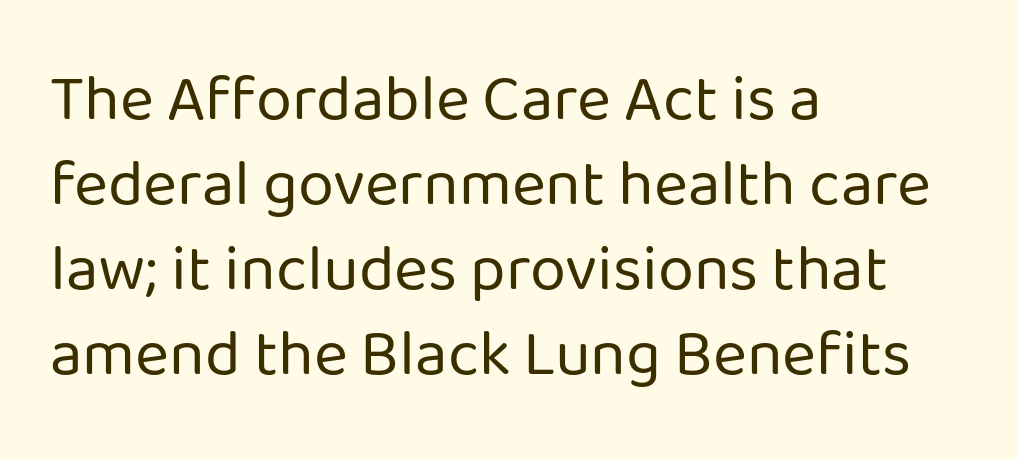
Q: Is the text bold? A: No.
Q: Is the text italic (slanted)? A: No, it is upright.
Q: Is the typeface a serif or a sans-serif typeface? A: Sans-serif.
Q: Is the text underlined? A: No.
Q: How is the paragraph aligned? A: Left-aligned.
Q: Is the spacing between letters normal or unusually wide? A: Normal.
Q: Is the spacing between lines tight, normal or loose? A: Normal.
Q: Width (condensed, normal, or wide)? A: Normal.
Q: Stroke contrast? A: Low.
Q: x-height? A: Medium.
Q: Monospaced? A: No.
